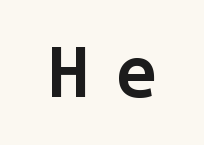
Q: Is the text bold? A: Semi-bold.
Q: Is the text italic (slanted)? A: No, it is upright.
Q: Is the typeface a serif or a sans-serif typeface? A: Sans-serif.
Q: Is the text underlined? A: No.
Q: How is the paragraph aligned? A: Centered.
Q: Is the spacing between letters normal or unusually wide? A: Unusually wide.
Q: Width (condensed, normal, or wide)? A: Normal.
Q: Stroke contrast? A: Low.
Q: x-height? A: Medium.
Q: Monospaced? A: Yes.
